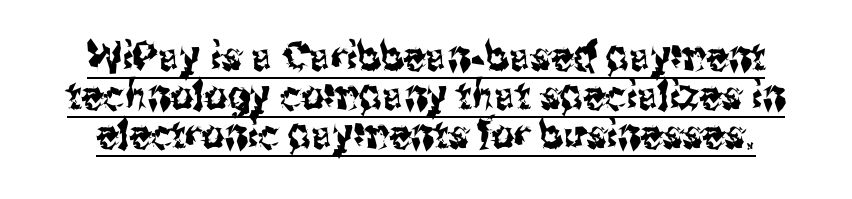
The image shows 40 px condensed sans-serif type, upright; set tight line spacing (0.98x), normal letter spacing, underlined; medium stroke contrast and a medium x-height.
